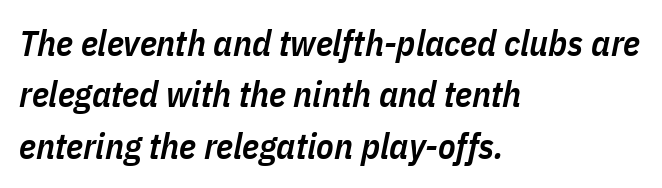
The lines sit at an ordinary, default distance from one another. This sample uses plain, unmodified letter spacing. The gap between lines stays unmarked. Is this a fixed-width face? No — the glyphs have proportional, varying widths.
